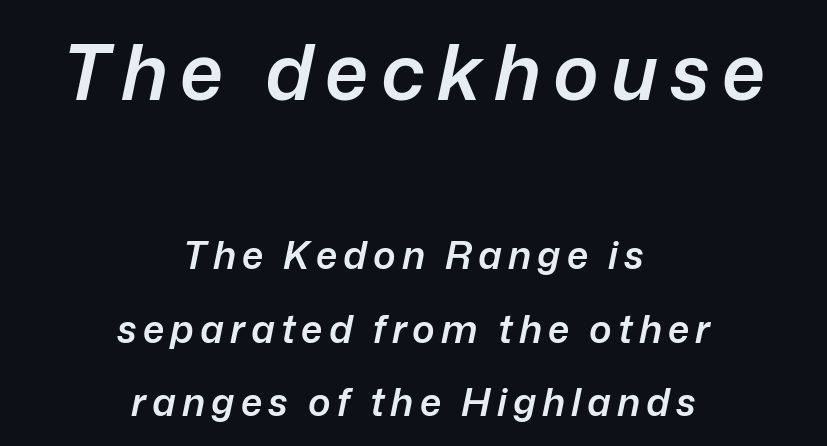
Q: Is the text bold? A: Semi-bold.
Q: Is the text italic (slanted)? A: Yes, it leans right by about 12 degrees.
Q: Is the text underlined? A: No.
Q: How is the paragraph aligned? A: Centered.
Q: Is the spacing between lines tight, normal or loose? A: Loose.
Q: Which block of text is set in a larger size, the first (top) or the second (bottom)? A: The first (top) one.
Q: Width (condensed, normal, or wide)? A: Normal.
Q: Stroke contrast? A: Low.
Q: x-height? A: Medium.
Q: Monospaced? A: No.
